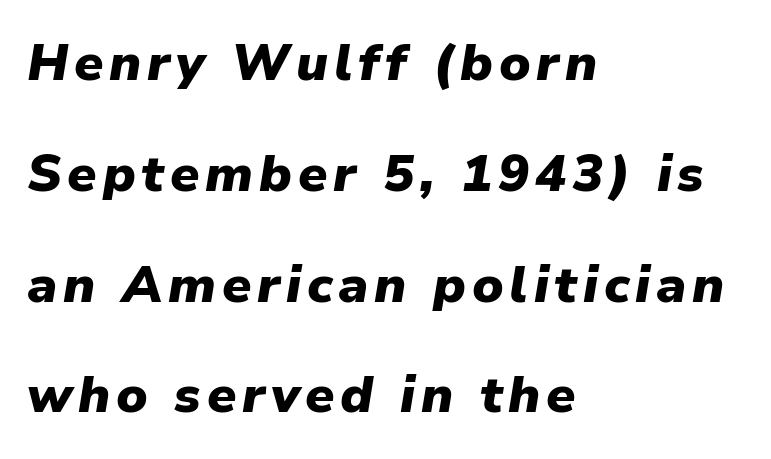
Q: Is the text bold? A: Yes.
Q: Is the text italic (slanted)? A: Yes, it leans right by about 9 degrees.
Q: Is the text underlined? A: No.
Q: How is the paragraph aligned? A: Left-aligned.
Q: Is the spacing between lines tight, normal or loose? A: Loose.
Q: Width (condensed, normal, or wide)? A: Normal.
Q: Stroke contrast? A: Low.
Q: x-height? A: Medium.
Q: Monospaced? A: No.
